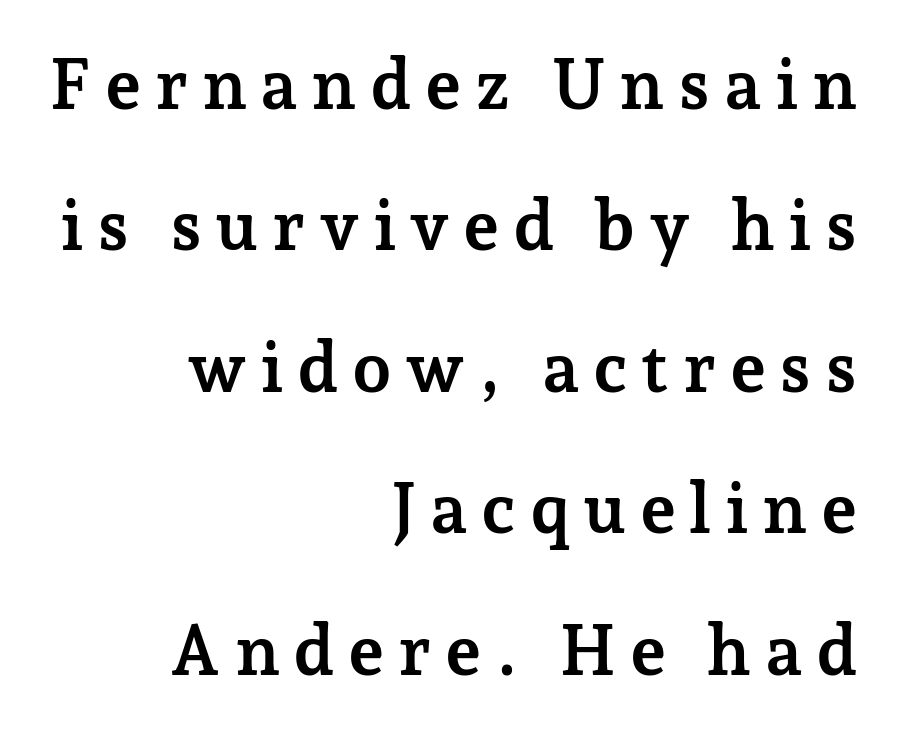
{"serif": "yes", "italic": "no", "bold": "yes", "weight": "semibold", "width": "normal", "stroke_contrast": "low", "x_height": "medium", "monospaced": "no", "underline": "no", "align": "right", "line_spacing": "loose", "line_spacing_ratio": 2.02, "glyph_px": 70}
